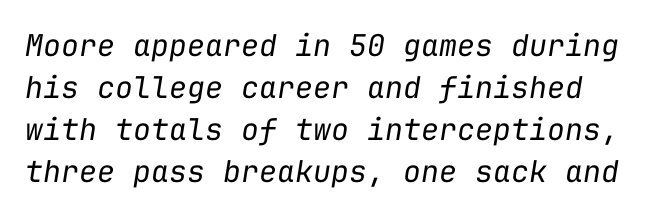
Q: Is the text bold? A: No.
Q: Is the text italic (slanted)? A: Yes, it leans right by about 9 degrees.
Q: Is the text underlined? A: No.
Q: How is the paragraph aligned? A: Left-aligned.
Q: Is the spacing between letters normal or unusually wide? A: Normal.
Q: Is the spacing between lines tight, normal or loose? A: Normal.
Q: Width (condensed, normal, or wide)? A: Normal.
Q: Stroke contrast? A: Low.
Q: x-height? A: Medium.
Q: Monospaced? A: Yes.
